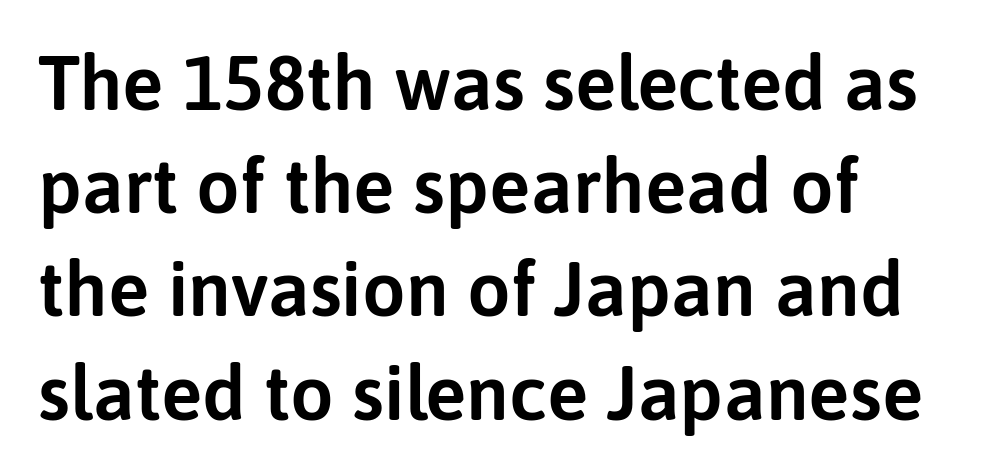
The image shows 77 px sans-serif type, upright; set left-aligned, normal line spacing (1.34x), normal letter spacing, not underlined; low stroke contrast and a medium x-height.
